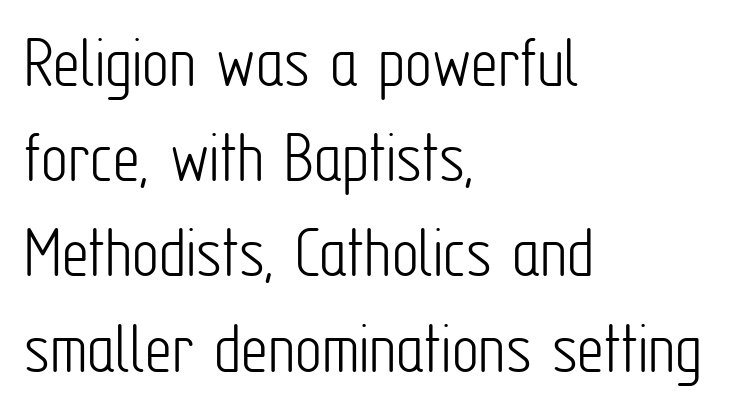
The designer left line spacing at the default. Stroke mass is kept to a normal reading level or below. In terms of posture, this sample is upright. You can tell from the bare stems that sans-serif type was used. Proportional: the letters do not fall into vertical columns.
